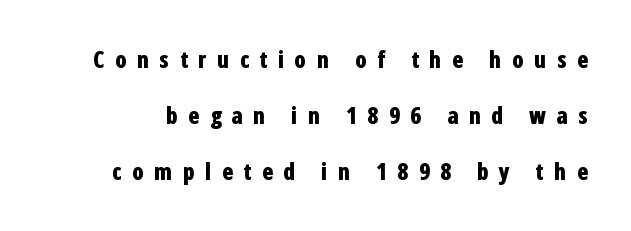
Designer's note — italics off, roman on. Vertically, the passage feels expansive, rows floating well apart. Between one letter and the next there's a generous, obvious gap. The area under the type is left untouched. Weight check: bold — yes, fully.
